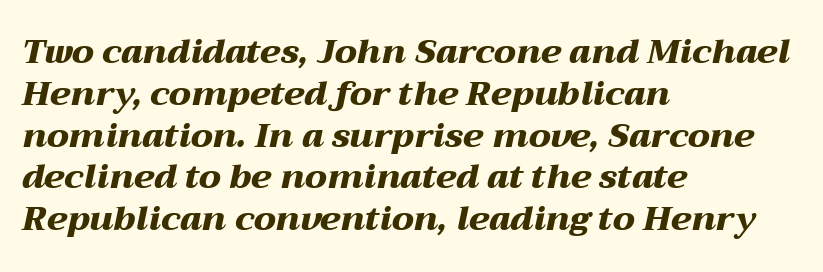
Has an underline been added? It has not. What weight is shown? A full bold with thick strokes. Quick note: italic. You could not count columns in this text — the font is proportionally spaced. How are the letters spaced? Ordinarily, with no added tracking. A student would call this left alignment; a typographer would say flush left, rag right.
